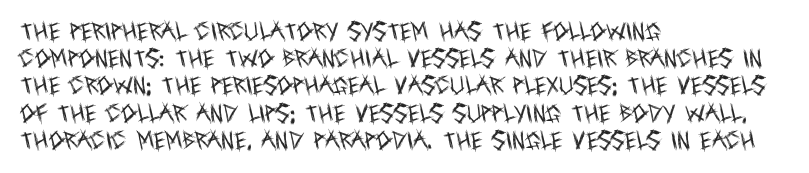
The text block is weighted toward the left margin, trailing off unevenly rightward. Summary of vertical rhythm: regular, with standard interline spacing. Spacing between characters is what you'd get straight out of the box. The letterforms sit at book weight or below.
